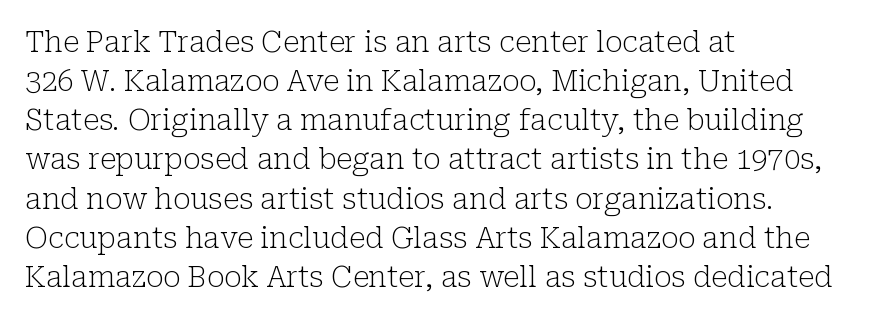
The image shows 29 px light serif type, upright; set left-aligned, normal line spacing (1.35x), normal letter spacing, not underlined; low stroke contrast and a medium x-height.
